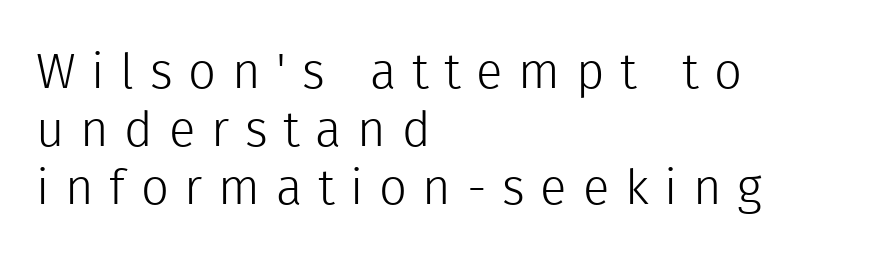
Q: Is the text bold? A: No.
Q: Is the text italic (slanted)? A: No, it is upright.
Q: Is the typeface a serif or a sans-serif typeface? A: Sans-serif.
Q: Is the text underlined? A: No.
Q: How is the paragraph aligned? A: Left-aligned.
Q: Is the spacing between letters normal or unusually wide? A: Unusually wide.
Q: Width (condensed, normal, or wide)? A: Normal.
Q: x-height? A: Medium.
Q: Monospaced? A: No.
